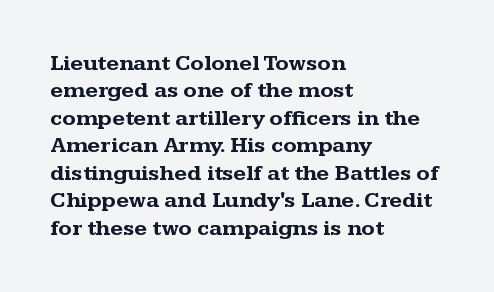
Q: Is the text bold? A: Yes.
Q: Is the text italic (slanted)? A: No, it is upright.
Q: Is the text underlined? A: No.
Q: How is the paragraph aligned? A: Left-aligned.
Q: Is the spacing between letters normal or unusually wide? A: Normal.
Q: Is the spacing between lines tight, normal or loose? A: Normal.
